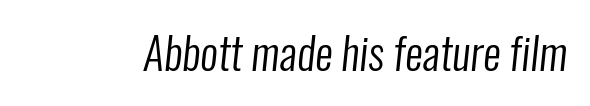
Does the type have serifs? No, each stem ends abruptly. Looks like regular typesetting: each glyph gets only the width it needs. How are the letters spaced? Ordinarily, with no added tracking. A light-to-regular cut is what we see here. Any mark beneath the type? The region is blank.
